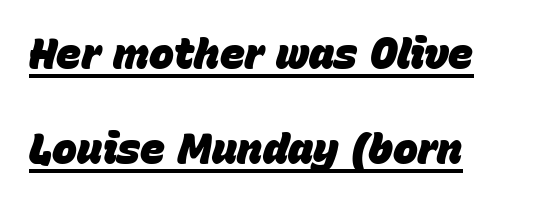
The image shows 42 px heavy type, italic (leaning right); set loose line spacing (2.27x), normal letter spacing, underlined; low stroke contrast and a large x-height.
